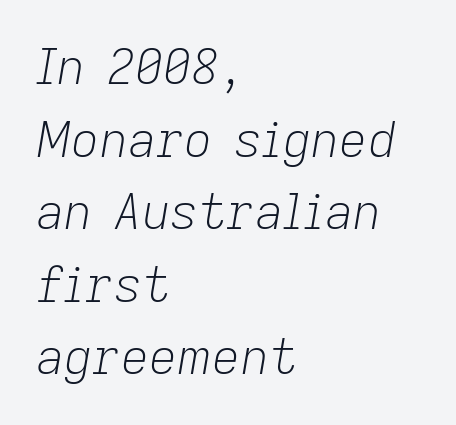
{"italic": "yes", "lean": "right", "slant_degrees": 9, "bold": "no", "weight": "light", "width": "normal", "stroke_contrast": "low", "x_height": "medium", "monospaced": "no", "underline": "no", "align": "left", "line_spacing": "normal", "line_spacing_ratio": 1.48, "letter_spacing": "normal", "letter_spacing_em": 0.0, "glyph_px": 49}
